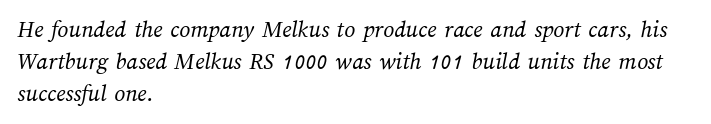
{"bold": "no", "underline": "no", "align": "left", "line_spacing": "normal", "line_spacing_ratio": 1.34, "letter_spacing": "normal", "letter_spacing_em": 0.0, "glyph_px": 24}
